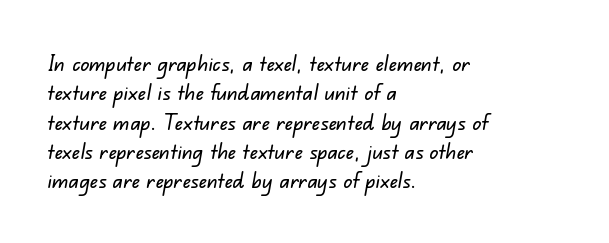
The type is set solid horizontally, with unmodified tracking. The lines in this sample share a left origin and differ only in where they stop. Baseline-to-baseline distance is the conventional proportion of letter height. Type without underlining.
